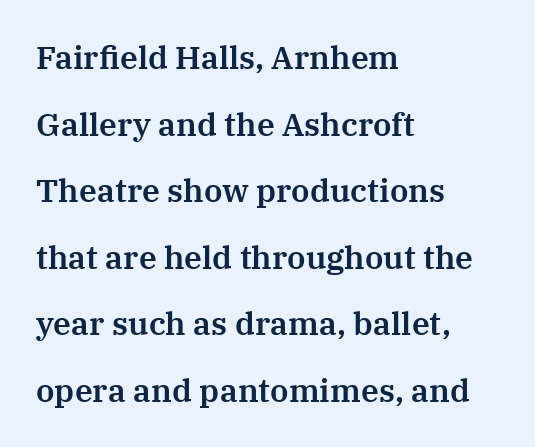
{"serif": "yes", "italic": "no", "width": "normal", "stroke_contrast": "medium", "x_height": "medium", "monospaced": "no", "underline": "no", "align": "left", "line_spacing": "loose", "line_spacing_ratio": 2.08, "letter_spacing": "normal", "letter_spacing_em": 0.0, "glyph_px": 32}
